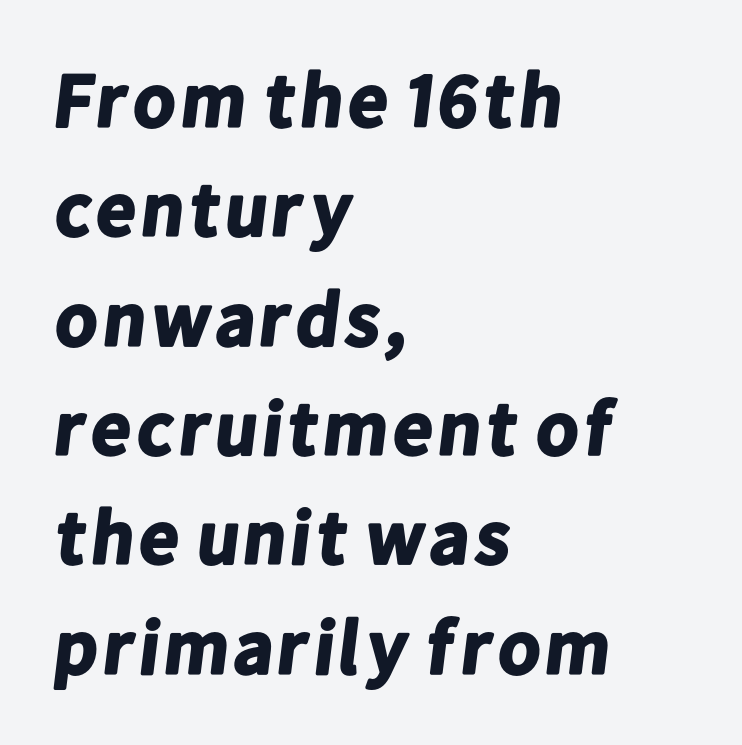
Q: Is the text bold? A: Yes.
Q: Is the typeface a serif or a sans-serif typeface? A: Sans-serif.
Q: Is the text underlined? A: No.
Q: How is the paragraph aligned? A: Left-aligned.
Q: Is the spacing between letters normal or unusually wide? A: Normal.
Q: Is the spacing between lines tight, normal or loose? A: Normal.
Q: Width (condensed, normal, or wide)? A: Normal.
Q: Stroke contrast? A: Low.
Q: x-height? A: Medium.
Q: Monospaced? A: No.
